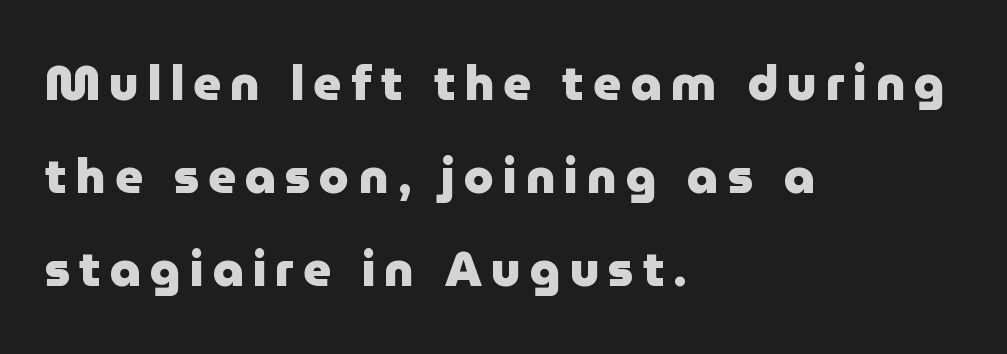
Q: Is the text bold? A: Yes.
Q: Is the text italic (slanted)? A: No, it is upright.
Q: Is the typeface a serif or a sans-serif typeface? A: Sans-serif.
Q: Is the text underlined? A: No.
Q: How is the paragraph aligned? A: Left-aligned.
Q: Is the spacing between lines tight, normal or loose? A: Loose.
Q: Width (condensed, normal, or wide)? A: Normal.
Q: Stroke contrast? A: Low.
Q: x-height? A: Medium.
Q: Monospaced? A: No.
